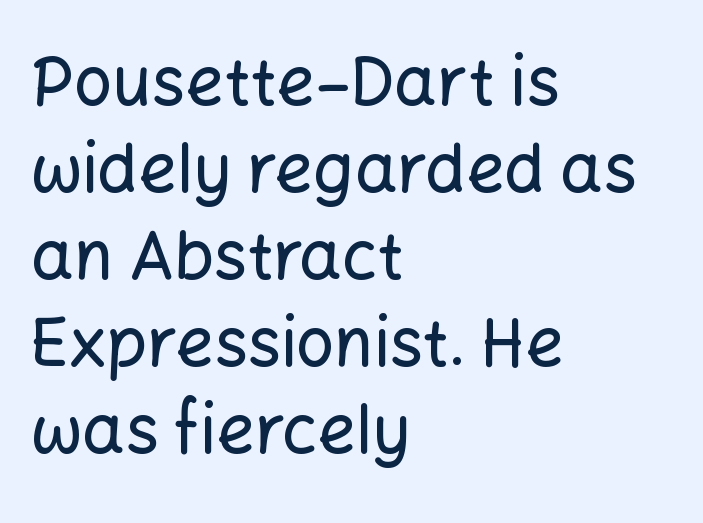
Q: Is the text italic (slanted)? A: No, it is upright.
Q: Is the typeface a serif or a sans-serif typeface? A: Sans-serif.
Q: Is the text underlined? A: No.
Q: How is the paragraph aligned? A: Left-aligned.
Q: Is the spacing between letters normal or unusually wide? A: Normal.
Q: Is the spacing between lines tight, normal or loose? A: Normal.
Q: Width (condensed, normal, or wide)? A: Normal.
Q: Stroke contrast? A: Low.
Q: x-height? A: Medium.
Q: Monospaced? A: No.
